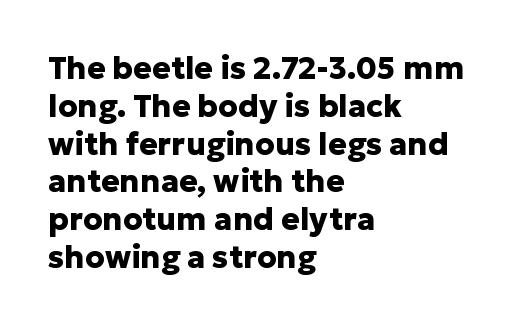
Varying glyph widths throughout — classic text-font behaviour. The passage shown is emphatically bold. The gap between lines stays unmarked. This sample is left-justified, so line endings fall wherever the words run out. No feet cap the strokes, marking this as sans-serif type.
